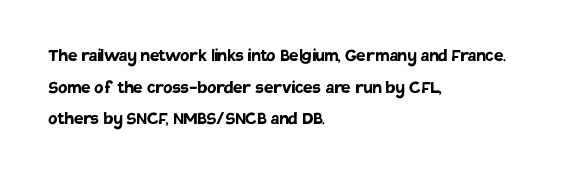
The image shows 21 px bold type, upright; set left-aligned, normal line spacing (1.51x), normal letter spacing, not underlined.
